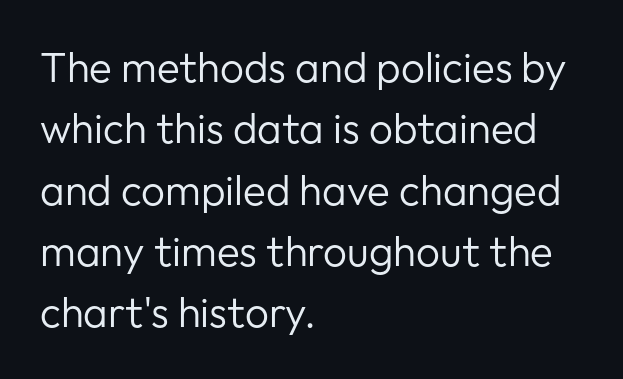
{"serif": "no", "italic": "no", "bold": "no", "weight": "regular", "width": "normal", "stroke_contrast": "low", "x_height": "medium", "monospaced": "no", "underline": "no", "align": "left", "line_spacing": "normal", "line_spacing_ratio": 1.46, "letter_spacing": "normal", "letter_spacing_em": 0.0, "glyph_px": 42}
